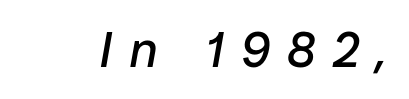
Only glyphs here, with clear space below each row. Look at the tracking — it's clearly loosened, letters drifting apart. The font's italic variant was chosen for this text. This sample has the flowing, uneven cadence of proportional lettering.
